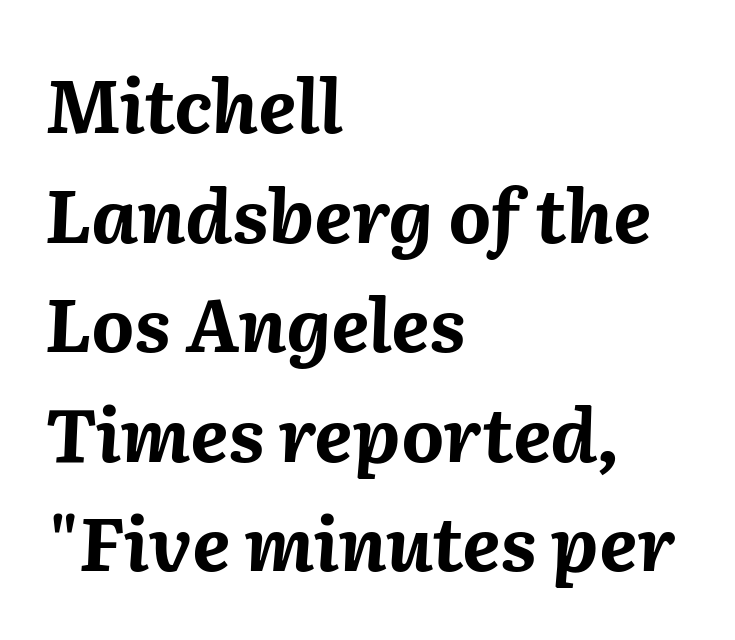
The line-height multiplier appears to be the usual default. All the whitespace from short lines collects on the right. How heavy is the stroke? Heavy — this is a bold. Descender tails drop into unmarked territory. Note the varied advance widths — an 'i' is clearly narrower than an 'm'. Tracking value appears to be zero — textbook default spacing.
